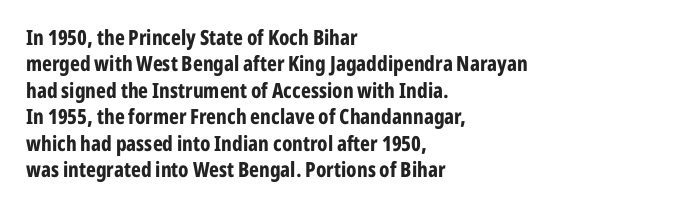
The image shows 21 px bold type, upright; set left-aligned, normal line spacing (1.26x), normal letter spacing, not underlined.
